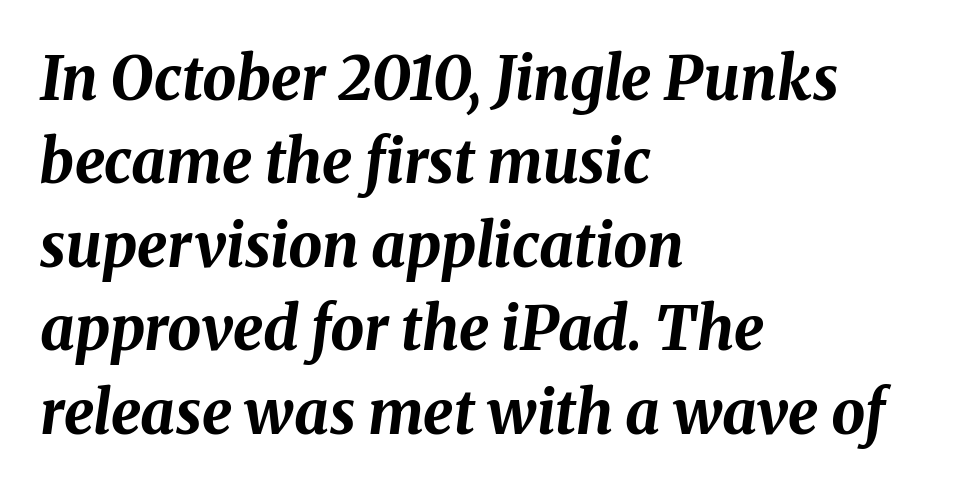
Notice how descenders clear the ascenders below comfortably — that's standard leading. Typographic density is high because the face is bold. Observe the ordinary spacing: letters are neighbours, not strangers. Here the designer chose a conventional face with non-uniform glyph widths.
